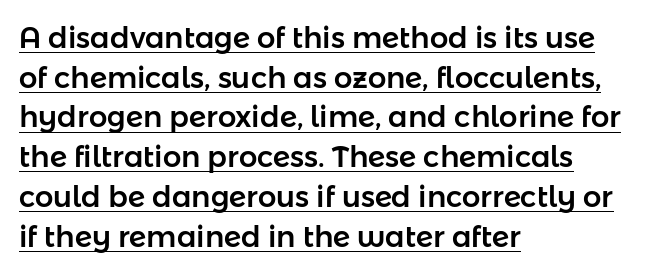
{"serif": "no", "italic": "no", "width": "normal", "stroke_contrast": "low", "x_height": "medium", "monospaced": "no", "underline": "yes", "align": "left", "line_spacing": "normal", "line_spacing_ratio": 1.37, "letter_spacing": "normal", "letter_spacing_em": 0.0, "glyph_px": 29}
